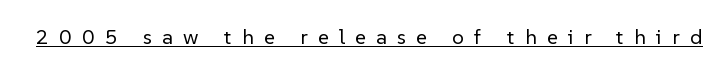
{"italic": "no", "bold": "no", "underline": "yes", "letter_spacing": "wide", "letter_spacing_em": 0.49, "glyph_px": 21}
